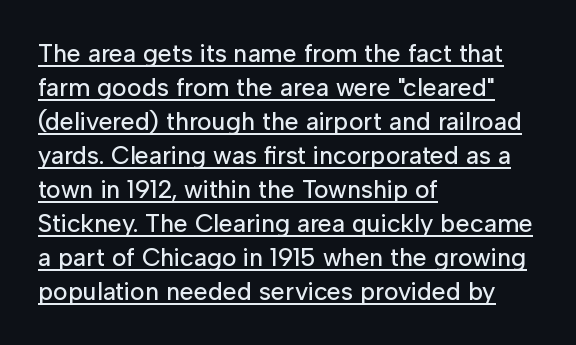
The image shows 25 px text type, upright; set left-aligned, normal line spacing (1.36x), normal letter spacing, underlined.
